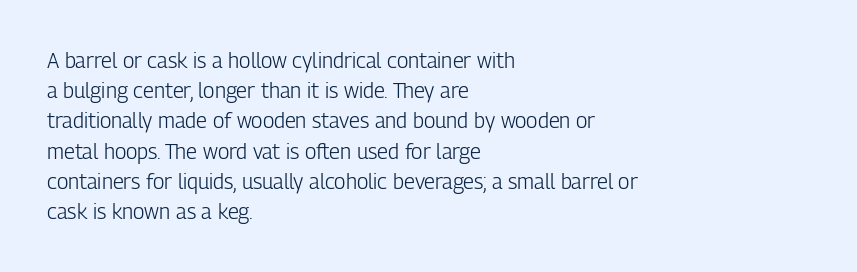
The image shows 21 px text type, upright; set left-aligned, normal line spacing (1.44x), normal letter spacing, not underlined.
